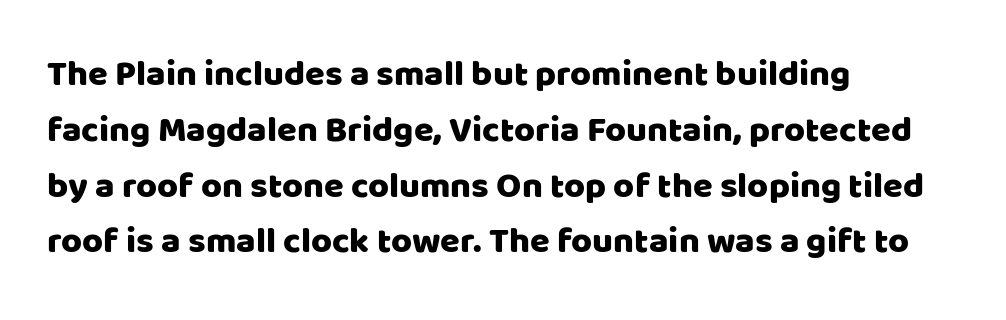
Q: Is the text italic (slanted)? A: No, it is upright.
Q: Is the typeface a serif or a sans-serif typeface? A: Sans-serif.
Q: Is the text underlined? A: No.
Q: How is the paragraph aligned? A: Left-aligned.
Q: Is the spacing between letters normal or unusually wide? A: Normal.
Q: Is the spacing between lines tight, normal or loose? A: Normal.
Q: Width (condensed, normal, or wide)? A: Normal.
Q: Stroke contrast? A: Low.
Q: x-height? A: Large.
Q: Monospaced? A: No.
